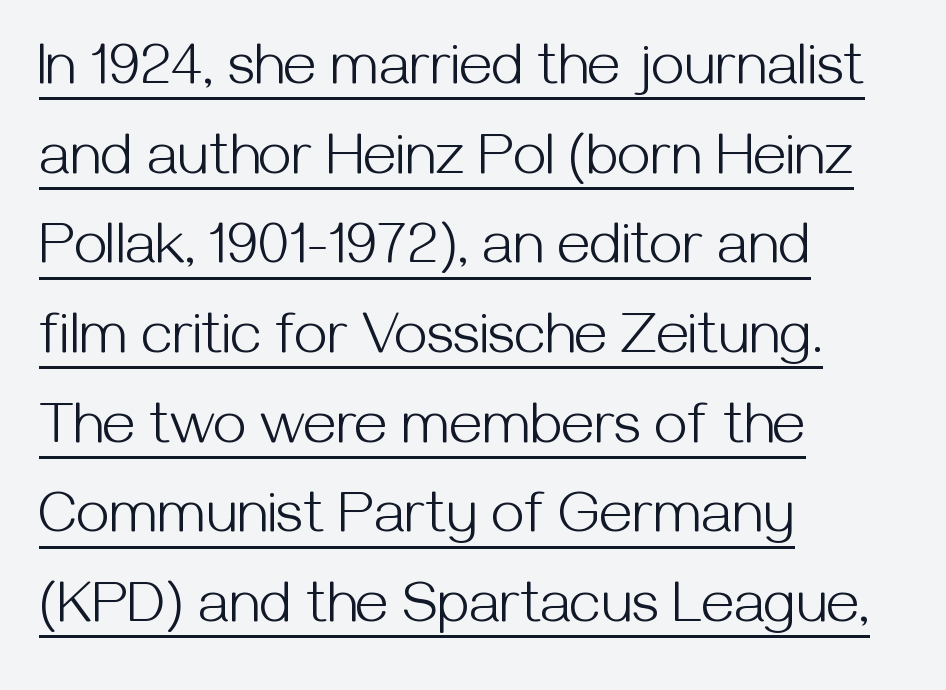
{"serif": "no", "italic": "no", "bold": "no", "weight": "light", "width": "normal", "stroke_contrast": "medium", "x_height": "medium", "monospaced": "no", "underline": "yes", "align": "left", "line_spacing": "normal", "line_spacing_ratio": 1.52, "letter_spacing": "normal", "letter_spacing_em": 0.0, "glyph_px": 59}
